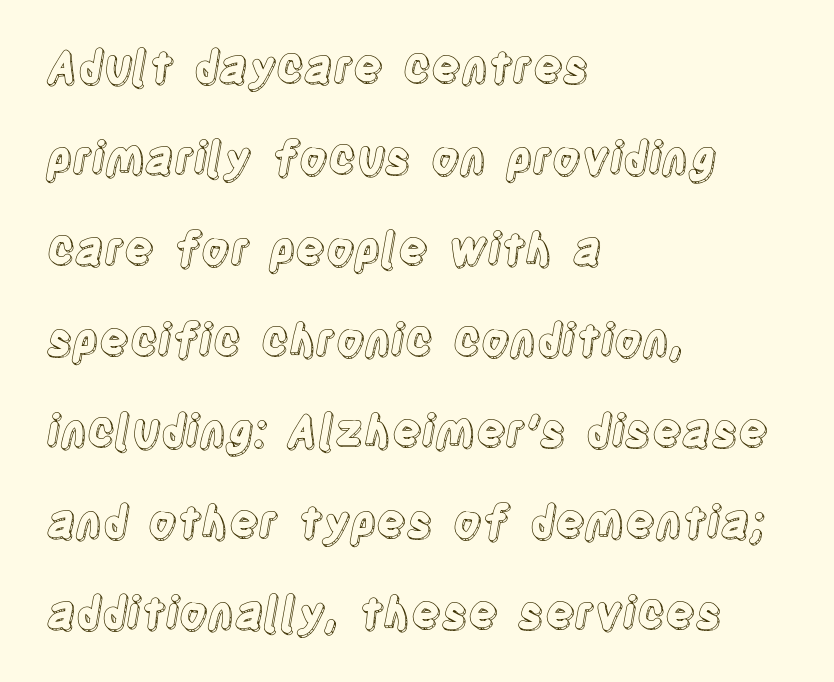
The image shows 44 px condensed type; set left-aligned, loose line spacing (2.07x), normal letter spacing, not underlined; a large x-height.
